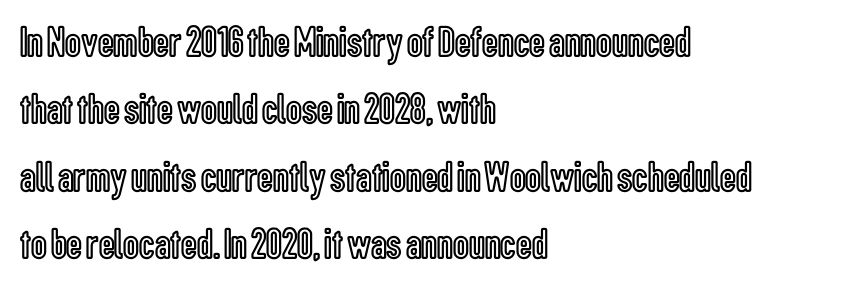
{"italic": "no", "width": "condensed", "x_height": "medium", "monospaced": "no", "underline": "no", "align": "left", "line_spacing": "normal", "line_spacing_ratio": 1.53, "letter_spacing": "normal", "letter_spacing_em": 0.0, "glyph_px": 44}
